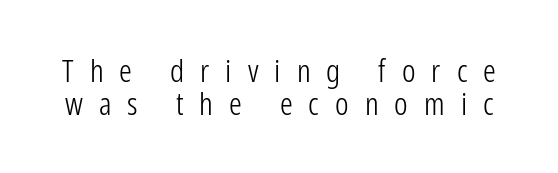
Q: Is the text bold? A: No.
Q: Is the text italic (slanted)? A: No, it is upright.
Q: Is the typeface a serif or a sans-serif typeface? A: Sans-serif.
Q: Is the text underlined? A: No.
Q: Is the spacing between letters normal or unusually wide? A: Unusually wide.
Q: Is the spacing between lines tight, normal or loose? A: Tight.
Q: Width (condensed, normal, or wide)? A: Condensed.
Q: Stroke contrast? A: Low.
Q: x-height? A: Medium.
Q: Monospaced? A: No.
